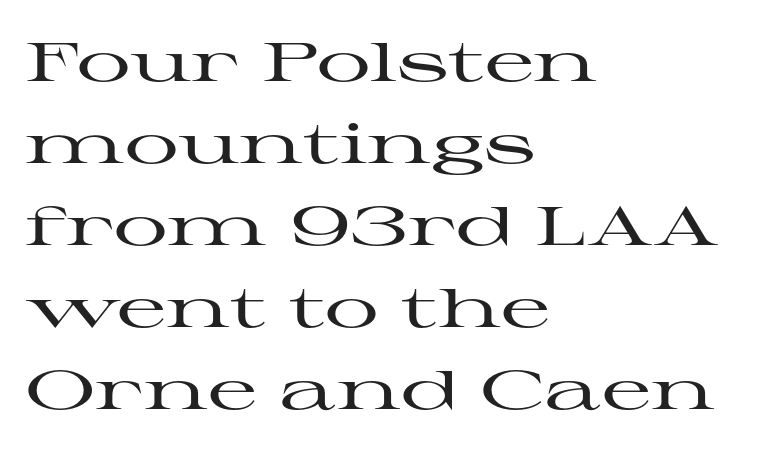
Q: Is the text italic (slanted)? A: No, it is upright.
Q: Is the typeface a serif or a sans-serif typeface? A: Serif.
Q: Is the text underlined? A: No.
Q: How is the paragraph aligned? A: Left-aligned.
Q: Is the spacing between letters normal or unusually wide? A: Normal.
Q: Is the spacing between lines tight, normal or loose? A: Normal.
Q: Width (condensed, normal, or wide)? A: Wide.
Q: Stroke contrast? A: High.
Q: x-height? A: Medium.
Q: Monospaced? A: No.
